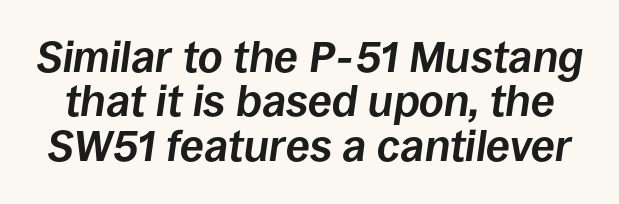
{"italic": "yes", "lean": "right", "slant_degrees": 8, "bold": "yes", "weight": "bold", "width": "normal", "stroke_contrast": "low", "x_height": "large", "monospaced": "no", "underline": "no", "line_spacing": "tight", "line_spacing_ratio": 1.03, "letter_spacing": "normal", "letter_spacing_em": 0.0, "glyph_px": 43}
